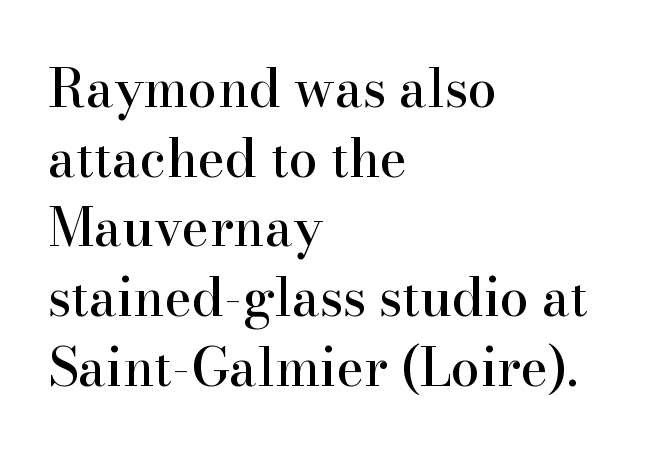
Q: Is the text italic (slanted)? A: No, it is upright.
Q: Is the typeface a serif or a sans-serif typeface? A: Serif.
Q: Is the text underlined? A: No.
Q: How is the paragraph aligned? A: Left-aligned.
Q: Is the spacing between letters normal or unusually wide? A: Normal.
Q: Is the spacing between lines tight, normal or loose? A: Normal.
Q: Width (condensed, normal, or wide)? A: Normal.
Q: Stroke contrast? A: High.
Q: x-height? A: Small.
Q: Monospaced? A: No.
